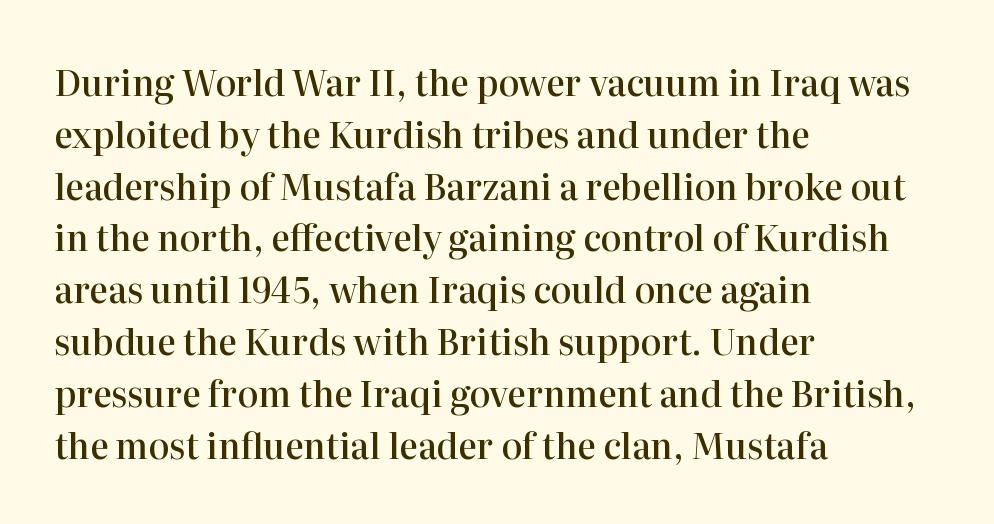
Every row of glyphs begins at an identical x-position on the left. Honestly, the row spacing looks completely unremarkable. The typography opts for an upright posture over an oblique one. Type without underlining. On the weight axis this lands at semibold, roughly 600.
